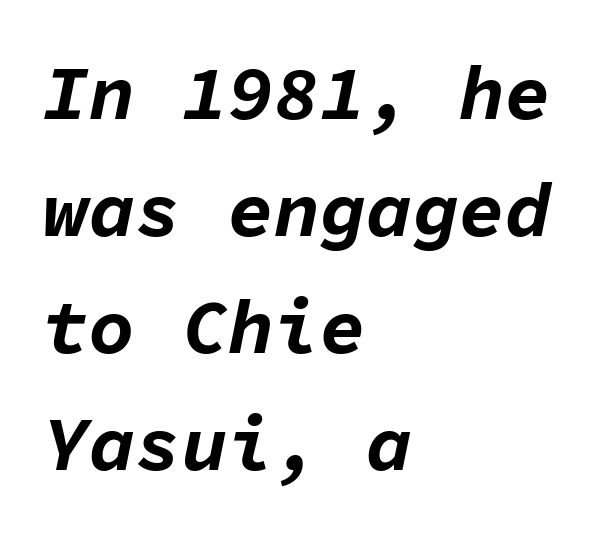
Italic? Definitely — the glyphs are oblique. Letter spacing: default. Leading: standard. The rendering anchors every line to the left-hand side.
